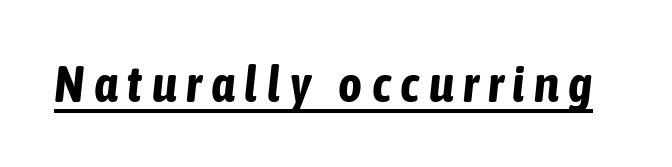
The image shows 51 px bold, condensed type, italic (leaning right); set underlined; low stroke contrast and a medium x-height.
